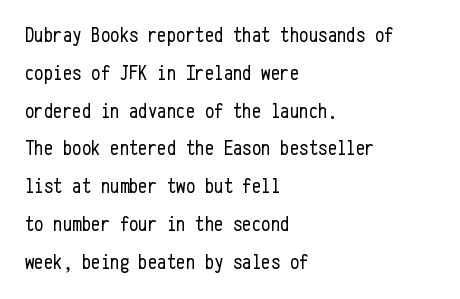
{"italic": "no", "bold": "no", "underline": "no", "align": "left", "line_spacing_ratio": 1.8, "letter_spacing": "normal", "letter_spacing_em": 0.0, "glyph_px": 21}
